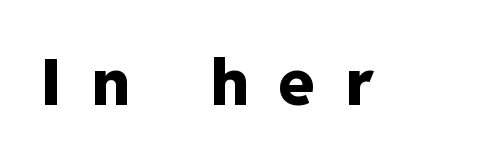
The image shows 64 px heavy sans-serif type, upright; set unusually wide letter spacing (+0.49 em), not underlined; low stroke contrast and a medium x-height.
